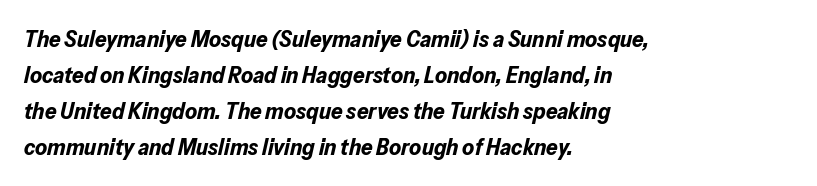
The image shows 23 px bold type, italic (leaning right); set left-aligned, normal line spacing (1.57x), normal letter spacing, not underlined.
